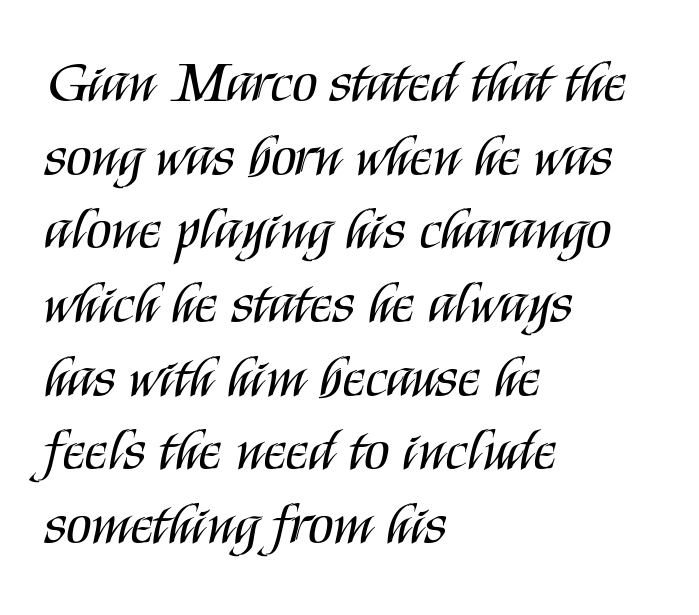
{"serif": "no", "bold": "no", "weight": "regular", "width": "condensed", "stroke_contrast": "medium", "x_height": "large", "monospaced": "no", "underline": "no", "align": "left", "line_spacing": "normal", "line_spacing_ratio": 1.27, "letter_spacing": "normal", "letter_spacing_em": 0.0, "glyph_px": 58}
